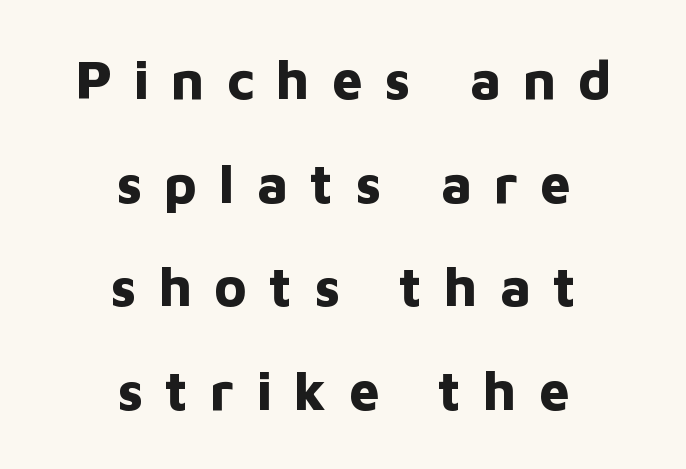
The image shows 54 px bold sans-serif type, upright; set centered, loose line spacing (1.92x), unusually wide letter spacing (+0.41 em), not underlined; low stroke contrast and a medium x-height.
